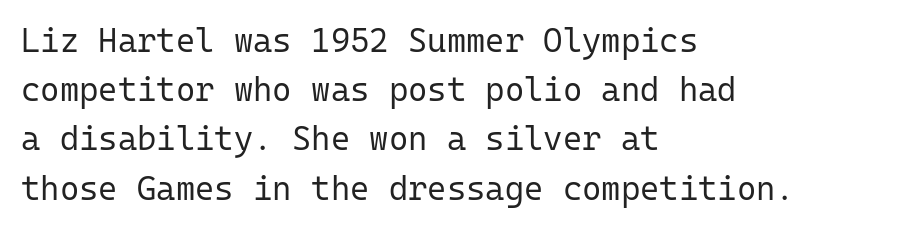
{"serif": "no", "italic": "no", "bold": "no", "weight": "regular", "width": "normal", "stroke_contrast": "low", "x_height": "medium", "monospaced": "yes", "underline": "no", "align": "left", "line_spacing": "normal", "line_spacing_ratio": 1.49, "letter_spacing": "normal", "letter_spacing_em": 0.0, "glyph_px": 33}
